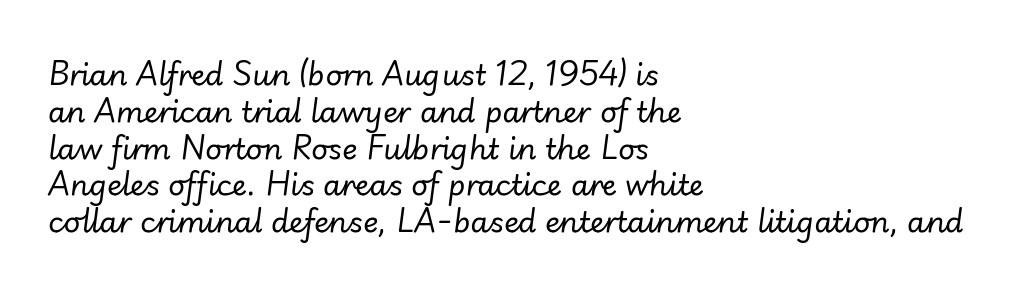
{"italic": "yes", "lean": "right", "slant_degrees": 7, "bold": "no", "weight": "regular", "width": "normal", "stroke_contrast": "low", "x_height": "small", "monospaced": "no", "underline": "no", "align": "left", "line_spacing": "normal", "line_spacing_ratio": 1.27, "letter_spacing": "normal", "letter_spacing_em": 0.0, "glyph_px": 29}
